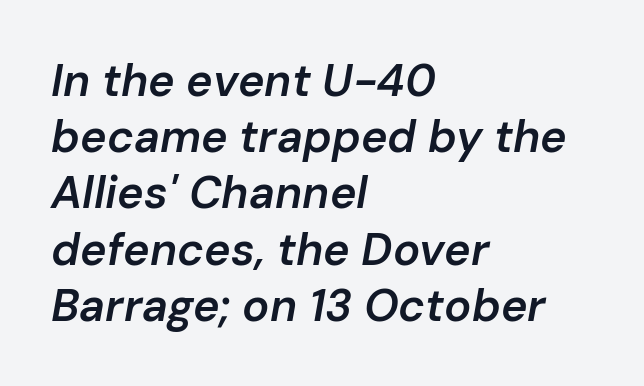
{"italic": "yes", "lean": "right", "slant_degrees": 10, "bold": "semi", "weight": "semibold", "width": "normal", "stroke_contrast": "low", "x_height": "medium", "monospaced": "no", "underline": "no", "align": "left", "line_spacing": "normal", "line_spacing_ratio": 1.25, "letter_spacing": "normal", "letter_spacing_em": 0.0, "glyph_px": 45}
